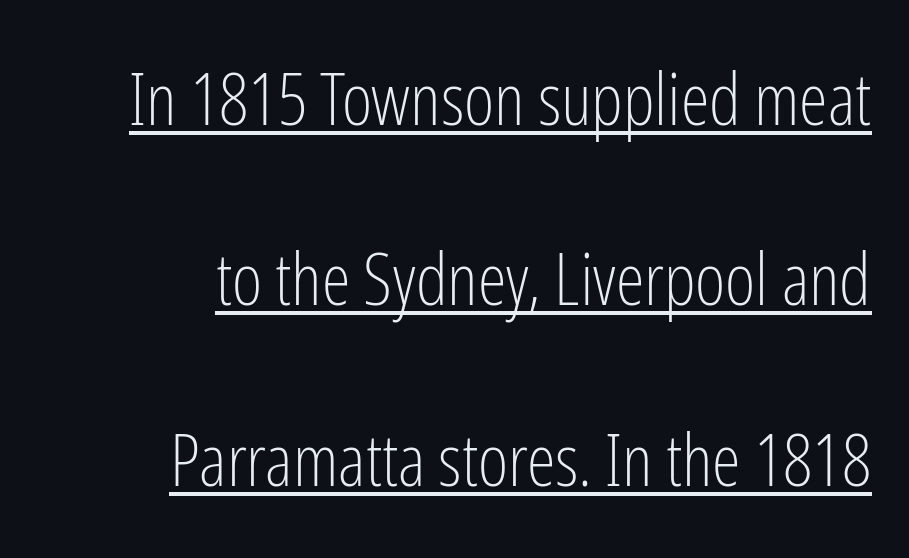
The image shows 73 px light, condensed sans-serif type, upright; set right-aligned, loose line spacing (2.47x), normal letter spacing, underlined; low stroke contrast and a medium x-height.
